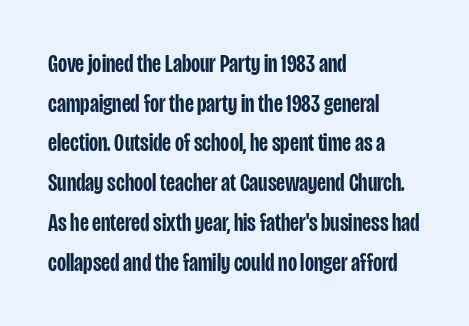
Q: Is the text bold? A: Semi-bold.
Q: Is the text italic (slanted)? A: No, it is upright.
Q: Is the text underlined? A: No.
Q: How is the paragraph aligned? A: Left-aligned.
Q: Is the spacing between letters normal or unusually wide? A: Normal.
Q: Is the spacing between lines tight, normal or loose? A: Normal.
